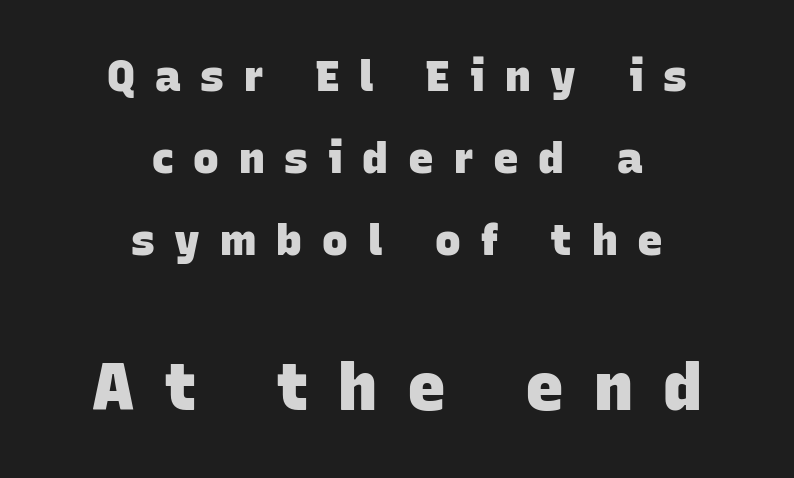
Q: Is the text bold? A: Yes.
Q: Is the typeface a serif or a sans-serif typeface? A: Sans-serif.
Q: Is the text underlined? A: No.
Q: How is the paragraph aligned? A: Centered.
Q: Is the spacing between letters normal or unusually wide? A: Unusually wide.
Q: Is the spacing between lines tight, normal or loose? A: Loose.
Q: Which block of text is set in a larger size, the first (top) or the second (bottom)? A: The second (bottom) one.
Q: Width (condensed, normal, or wide)? A: Normal.
Q: Stroke contrast? A: Low.
Q: x-height? A: Large.
Q: Monospaced? A: No.
